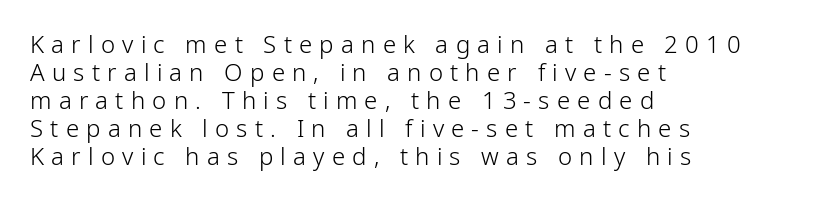
{"italic": "no", "bold": "no", "underline": "no", "align": "left", "line_spacing_ratio": 1.17, "letter_spacing": "wide", "letter_spacing_em": 0.3, "glyph_px": 24}
